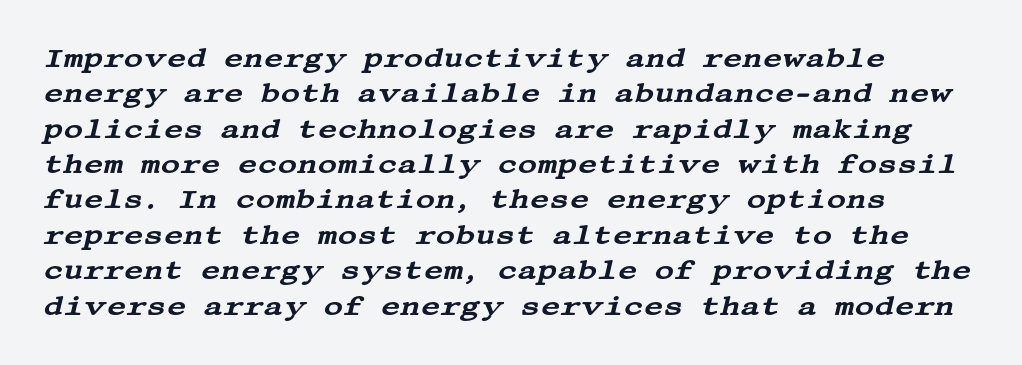
{"italic": "yes", "lean": "right", "slant_degrees": 13, "underline": "no", "align": "left", "line_spacing": "normal", "line_spacing_ratio": 1.31, "letter_spacing": "normal", "letter_spacing_em": 0.0, "glyph_px": 27}
